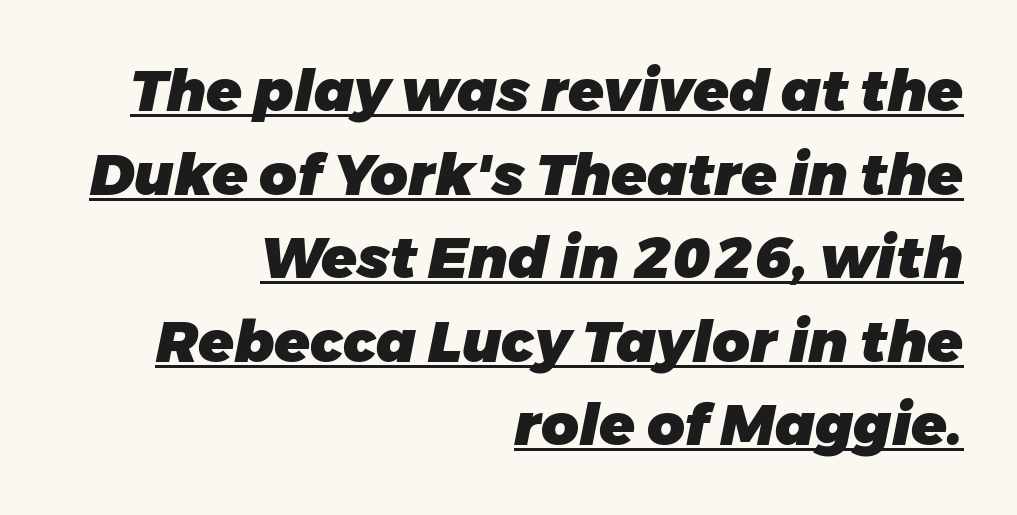
The image shows 58 px heavy type, italic (leaning right); set right-aligned, normal line spacing (1.44x), normal letter spacing, underlined; low stroke contrast and a medium x-height.
